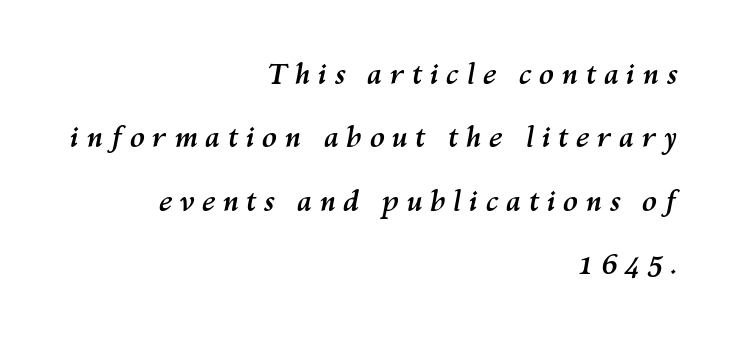
Q: Is the text bold? A: Yes.
Q: Is the text italic (slanted)? A: Yes, it leans right by about 10 degrees.
Q: Is the text underlined? A: No.
Q: How is the paragraph aligned? A: Right-aligned.
Q: Is the spacing between letters normal or unusually wide? A: Unusually wide.
Q: Is the spacing between lines tight, normal or loose? A: Loose.
Q: Width (condensed, normal, or wide)? A: Normal.
Q: Stroke contrast? A: Medium.
Q: x-height? A: Medium.
Q: Monospaced? A: No.
